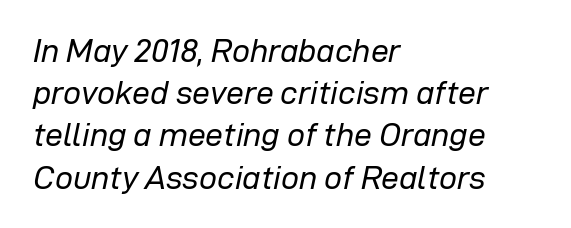
Think of a printed novel: that variable character pitch is what you see here. The font is comparable to plain body text, perhaps lighter. Observe the ordinary spacing: letters are neighbours, not strangers. The specimen omits any rule beneath the text block's lines.
